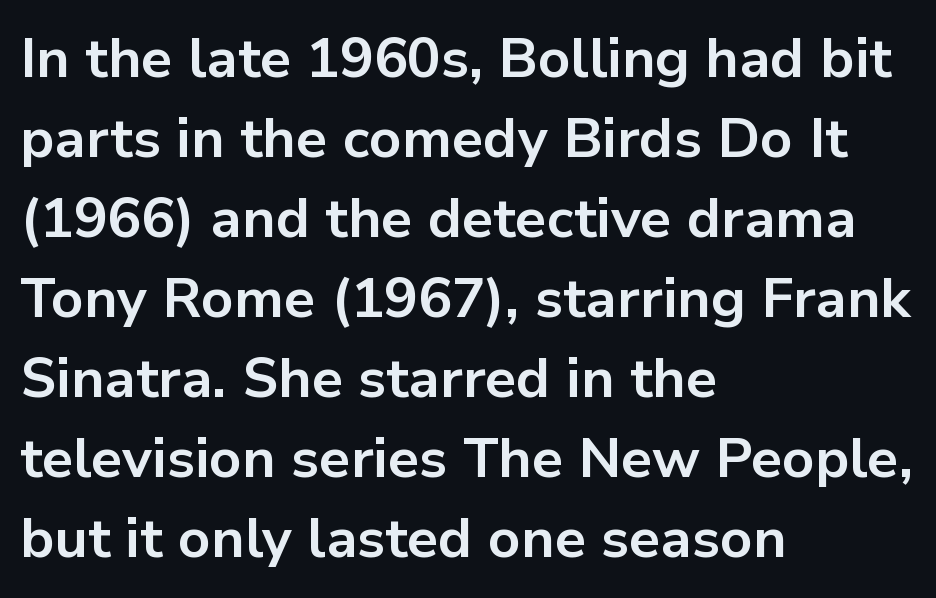
{"serif": "no", "italic": "no", "bold": "yes", "weight": "bold", "width": "normal", "stroke_contrast": "low", "x_height": "medium", "monospaced": "no", "underline": "no", "align": "left", "line_spacing": "normal", "line_spacing_ratio": 1.43, "letter_spacing": "normal", "letter_spacing_em": 0.0, "glyph_px": 56}
